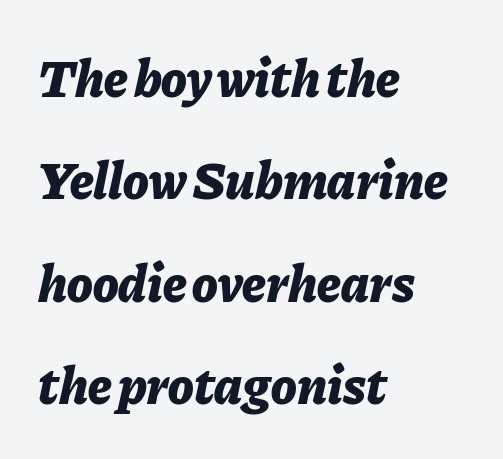
The face used here is rendered with its standard letterfit. Think of a printed novel: that variable character pitch is what you see here. Descenders are the only things crossing below the line. Italic? Definitely — the glyphs are oblique. Casual observation: everything's shoved over to the left. Each glyph is drawn with heavy, bold strokes.
